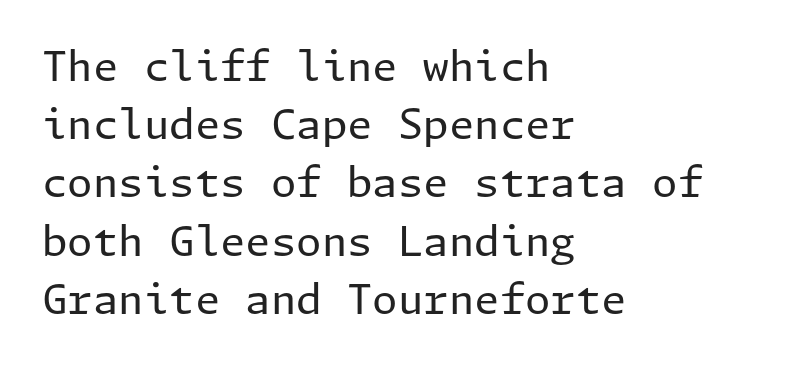
The horizontal fit of the characters is conventional and even. Underline: absent. Line beginnings align vertically; line endings do not. No chunkiness to these letters — they're not bold.
